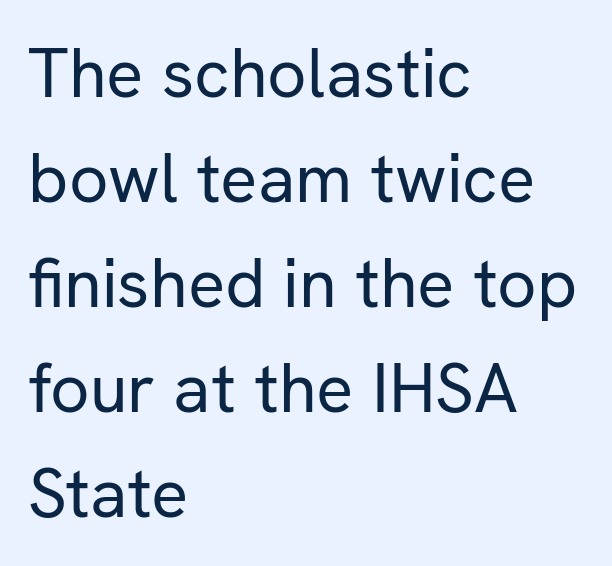
{"serif": "no", "italic": "no", "bold": "no", "weight": "regular", "width": "normal", "stroke_contrast": "low", "x_height": "medium", "monospaced": "no", "underline": "no", "align": "left", "line_spacing": "normal", "line_spacing_ratio": 1.52, "letter_spacing": "normal", "letter_spacing_em": 0.0, "glyph_px": 69}
